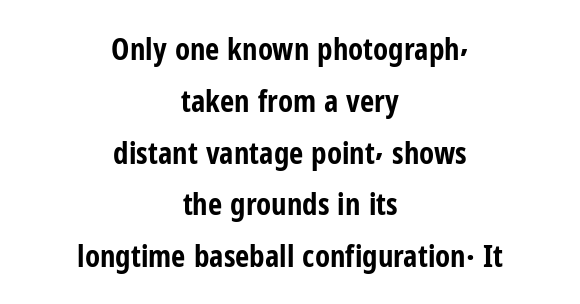
Q: Is the text bold? A: Yes.
Q: Is the text italic (slanted)? A: No, it is upright.
Q: Is the typeface a serif or a sans-serif typeface? A: Sans-serif.
Q: Is the text underlined? A: No.
Q: How is the paragraph aligned? A: Centered.
Q: Is the spacing between letters normal or unusually wide? A: Normal.
Q: Is the spacing between lines tight, normal or loose? A: Normal.
Q: Width (condensed, normal, or wide)? A: Condensed.
Q: Stroke contrast? A: Low.
Q: x-height? A: Medium.
Q: Monospaced? A: No.
